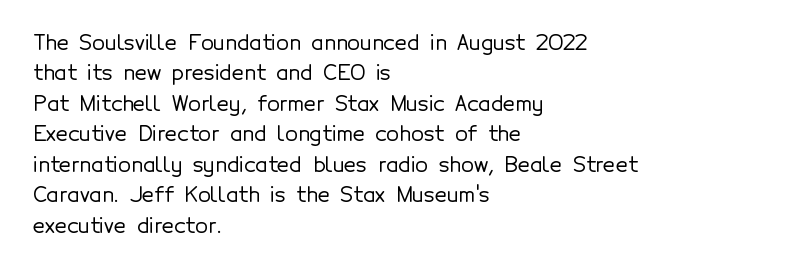
The image shows 21 px text type, upright; set left-aligned, normal line spacing (1.45x), normal letter spacing, not underlined.
